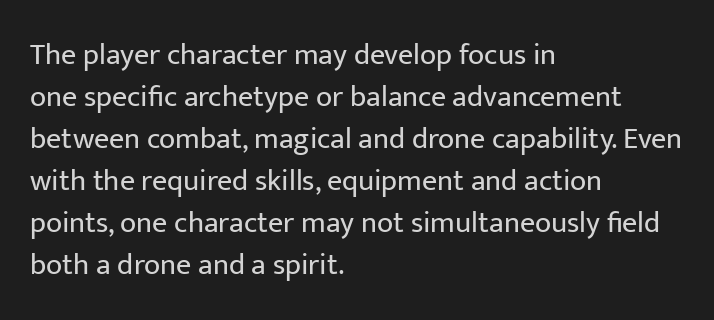
The image shows 30 px regular-weight sans-serif type, upright; set left-aligned, normal line spacing (1.4x), normal letter spacing, not underlined; low stroke contrast and a medium x-height.
